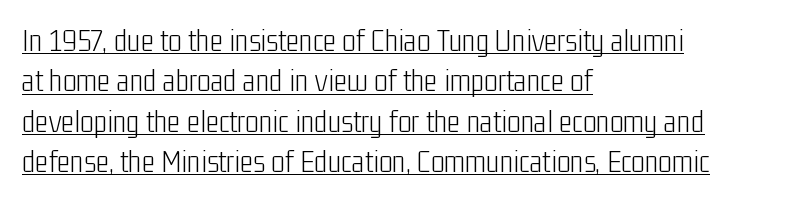
Quick note: underline on. Varying glyph widths throughout — classic text-font behaviour. Posture: upright roman. Horizontally, the lines are justified to the leading edge only. The rendering shows plain stroke endings on the letterforms — a sans-serif design. Caption: standard tracking, unaltered.
